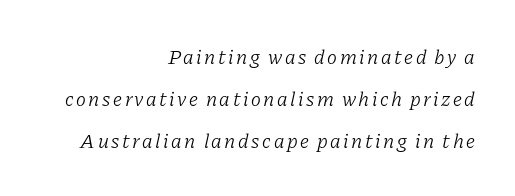
{"italic": "yes", "lean": "right", "slant_degrees": 11, "bold": "no", "underline": "no", "align": "right", "line_spacing": "loose", "line_spacing_ratio": 2.01, "glyph_px": 21}
